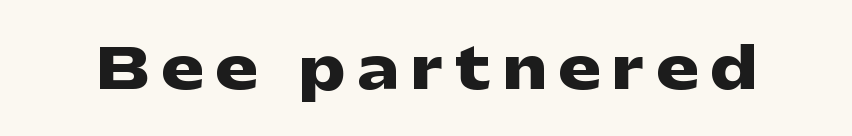
Bold? Absolutely — the strokes are thick and heavy. The glyphs in this specimen are sans serif. Is this a fixed-width face? No — the glyphs have proportional, varying widths. Words appear elongated and porous because spacing is wide.
